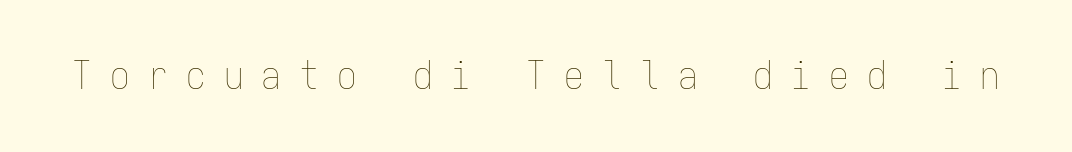
{"italic": "no", "bold": "no", "weight": "thin", "width": "condensed", "stroke_contrast": "low", "x_height": "medium", "monospaced": "yes", "underline": "no", "letter_spacing": "wide", "letter_spacing_em": 0.47, "glyph_px": 39}
